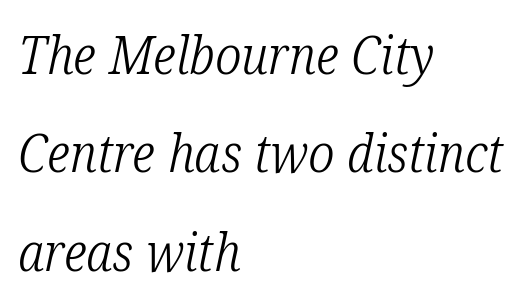
Do the characters align in a grid? No, the font is proportional. The letterforms sit shoulder to shoulder at normal distance. Left-aligned paragraph, ragged on the right. Weight: regular or lighter. Each row of text sits above clean, open space. You can tell it's italic because the verticals aren't actually vertical.
